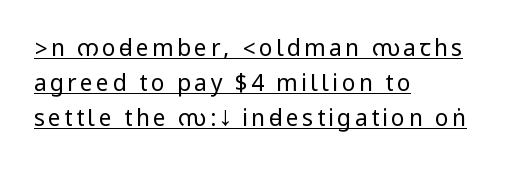
Q: Is the text bold? A: No.
Q: Is the text italic (slanted)? A: No, it is upright.
Q: Is the text underlined? A: Yes.
Q: How is the paragraph aligned? A: Left-aligned.
Q: Is the spacing between lines tight, normal or loose? A: Normal.
